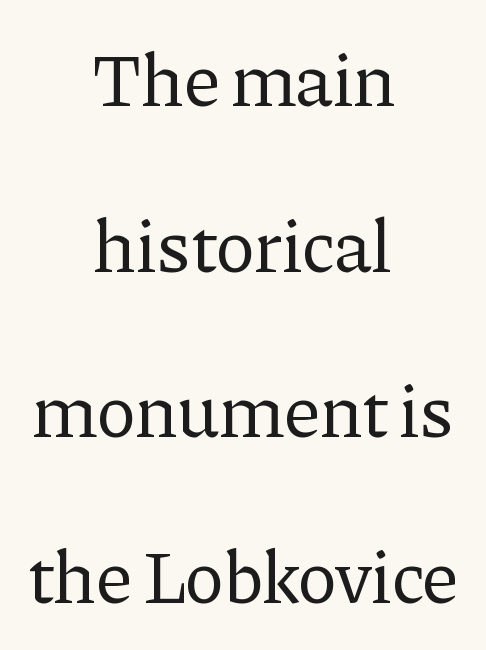
{"serif": "yes", "italic": "no", "bold": "no", "weight": "regular", "width": "normal", "stroke_contrast": "low", "x_height": "medium", "monospaced": "no", "underline": "no", "align": "center", "line_spacing": "loose", "line_spacing_ratio": 2.21, "letter_spacing": "normal", "letter_spacing_em": 0.0, "glyph_px": 75}
